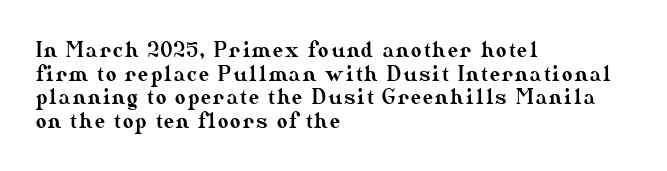
{"italic": "no", "underline": "no", "align": "left", "line_spacing_ratio": 1.18, "glyph_px": 20}
